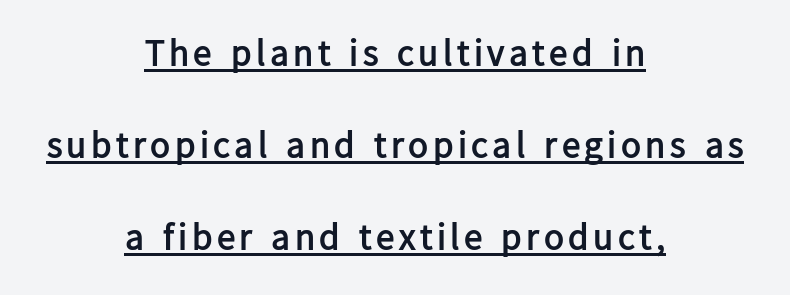
The sample's only ornament is a line tracing under the words. Widely set lines give the paragraph a tall, airy silhouette. The lines are quadded center. This sample uses an upright cut, with every glyph sitting square on the baseline. The type family on display is of the sans-serif kind. Heft: maximum for text — a bold.
